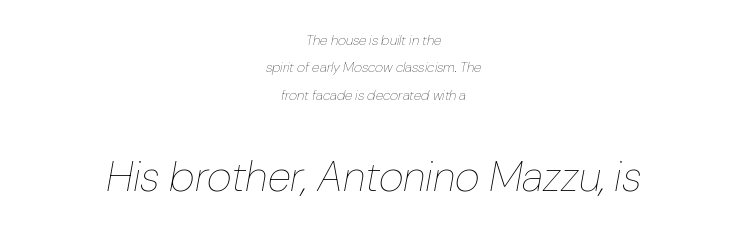
Q: Is the text bold? A: No.
Q: Is the text italic (slanted)? A: Yes, it leans right by about 10 degrees.
Q: Is the text underlined? A: No.
Q: How is the paragraph aligned? A: Centered.
Q: Is the spacing between letters normal or unusually wide? A: Normal.
Q: Is the spacing between lines tight, normal or loose? A: Loose.
Q: Which block of text is set in a larger size, the first (top) or the second (bottom)? A: The second (bottom) one.
Q: Width (condensed, normal, or wide)? A: Normal.
Q: Stroke contrast? A: Low.
Q: x-height? A: Medium.
Q: Monospaced? A: No.
